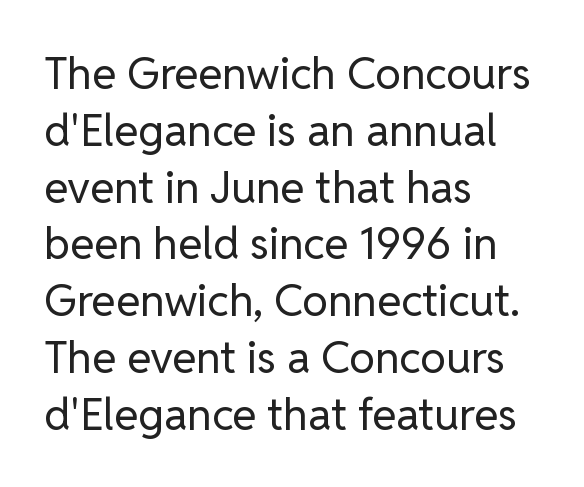
Q: Is the text bold? A: No.
Q: Is the text italic (slanted)? A: No, it is upright.
Q: Is the typeface a serif or a sans-serif typeface? A: Sans-serif.
Q: Is the text underlined? A: No.
Q: How is the paragraph aligned? A: Left-aligned.
Q: Is the spacing between letters normal or unusually wide? A: Normal.
Q: Is the spacing between lines tight, normal or loose? A: Normal.
Q: Width (condensed, normal, or wide)? A: Normal.
Q: Stroke contrast? A: Low.
Q: x-height? A: Medium.
Q: Monospaced? A: No.
